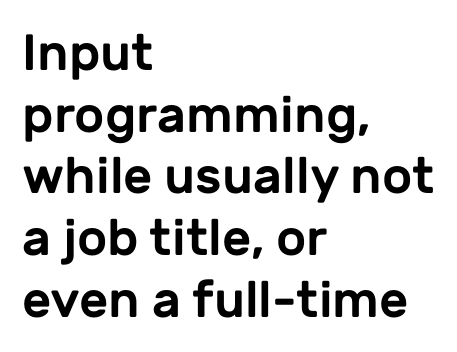
This sample has the flowing, uneven cadence of proportional lettering. The letters carry no serifs — their stems end cleanly without finishing strokes. The typesetter chose a ragged-right arrangement here. Do the letters lean? They stand straight. Spacing between characters is what you'd get straight out of the box.
